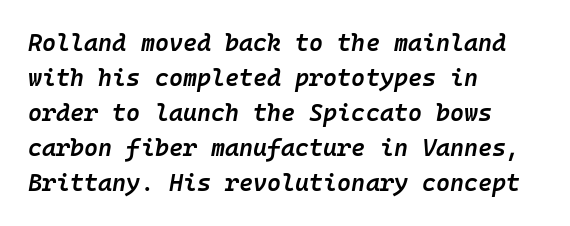
Q: Is the text bold? A: Semi-bold.
Q: Is the text italic (slanted)? A: Yes, it leans right by about 10 degrees.
Q: Is the text underlined? A: No.
Q: How is the paragraph aligned? A: Left-aligned.
Q: Is the spacing between letters normal or unusually wide? A: Normal.
Q: Is the spacing between lines tight, normal or loose? A: Normal.
